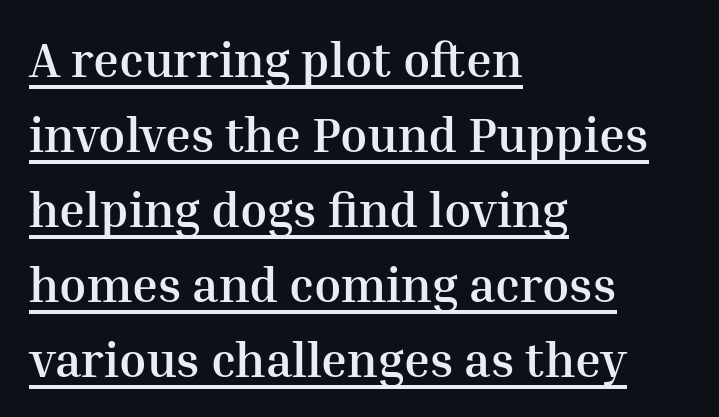
Caption: multi-line text, flush left, ragged right. Bold? Absolutely — the strokes are thick and heavy. The specimen reads as upright at a glance. The lettering is marked with a stroke running underneath it. Whoever set this chose a conventional vertical rhythm.
